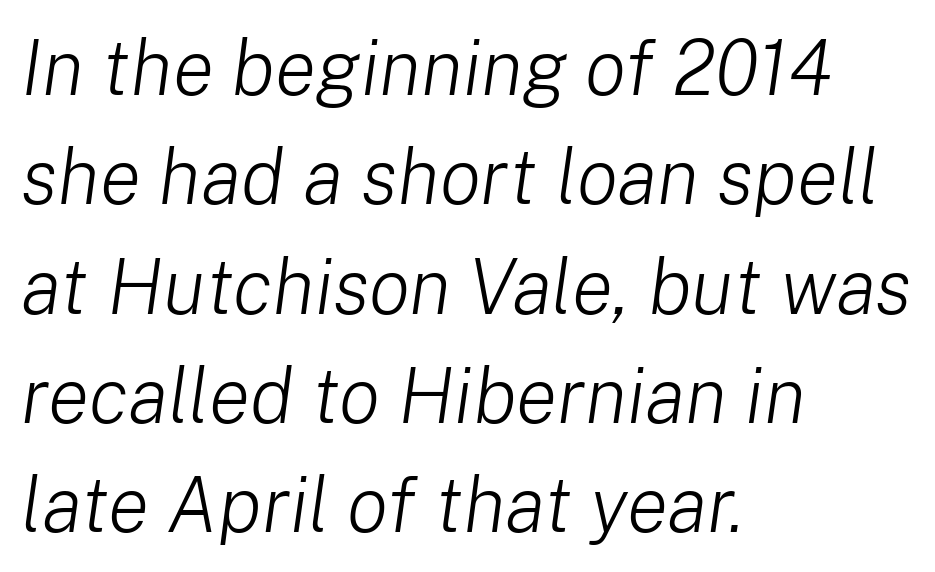
Q: Is the text bold? A: No.
Q: Is the text italic (slanted)? A: Yes, it leans right by about 8 degrees.
Q: Is the text underlined? A: No.
Q: How is the paragraph aligned? A: Left-aligned.
Q: Is the spacing between letters normal or unusually wide? A: Normal.
Q: Is the spacing between lines tight, normal or loose? A: Normal.
Q: Width (condensed, normal, or wide)? A: Normal.
Q: Stroke contrast? A: Low.
Q: x-height? A: Medium.
Q: Monospaced? A: No.
